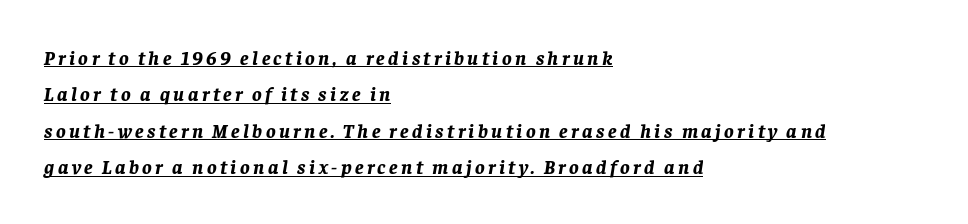
{"italic": "yes", "lean": "right", "slant_degrees": 8, "bold": "yes", "underline": "yes", "align": "left", "line_spacing_ratio": 1.82, "glyph_px": 20}
